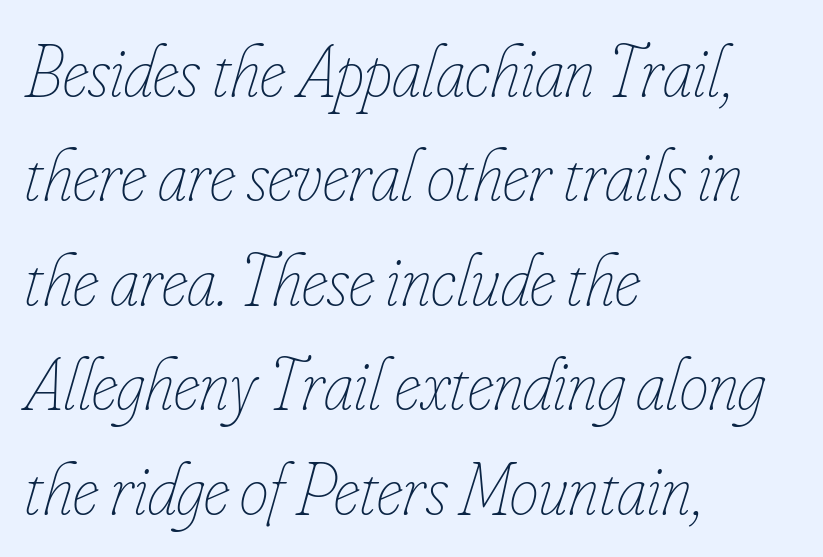
The image shows 73 px thin, condensed type, italic (leaning right); set left-aligned, normal line spacing (1.43x), normal letter spacing, not underlined; low stroke contrast and a small x-height.
